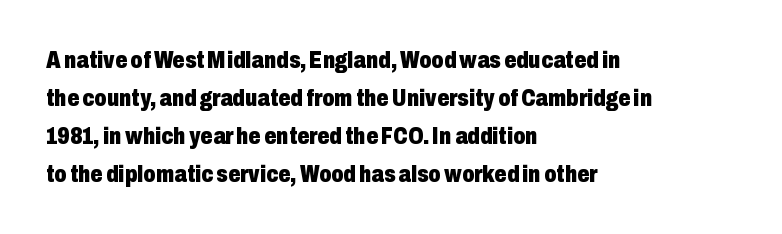
{"italic": "no", "bold": "yes", "underline": "no", "align": "left", "line_spacing": "normal", "line_spacing_ratio": 1.58, "letter_spacing": "normal", "letter_spacing_em": 0.0, "glyph_px": 24}
